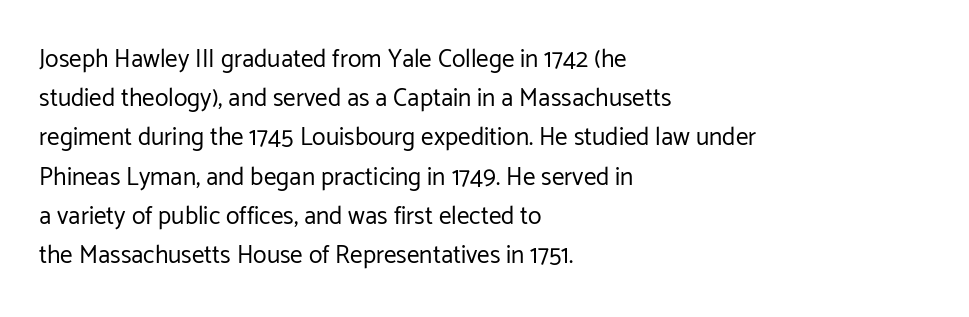
Q: Is the text bold? A: No.
Q: Is the text italic (slanted)? A: No, it is upright.
Q: Is the text underlined? A: No.
Q: How is the paragraph aligned? A: Left-aligned.
Q: Is the spacing between letters normal or unusually wide? A: Normal.
Q: Is the spacing between lines tight, normal or loose? A: Normal.
